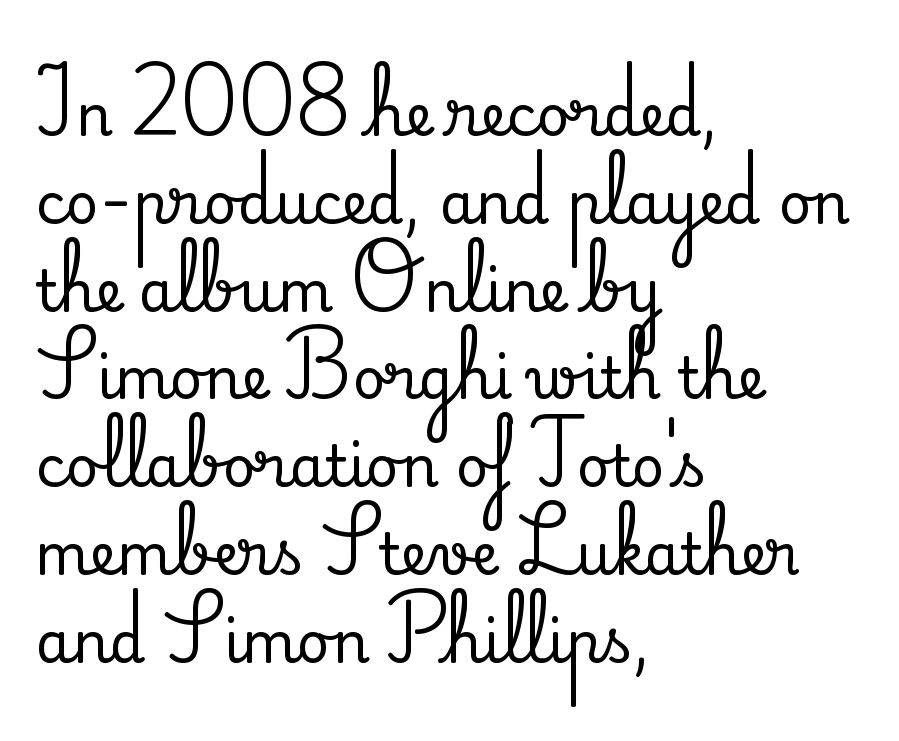
The image shows 57 px serif type, upright; set left-aligned, normal line spacing (1.54x), normal letter spacing, not underlined; medium stroke contrast and a small x-height.
